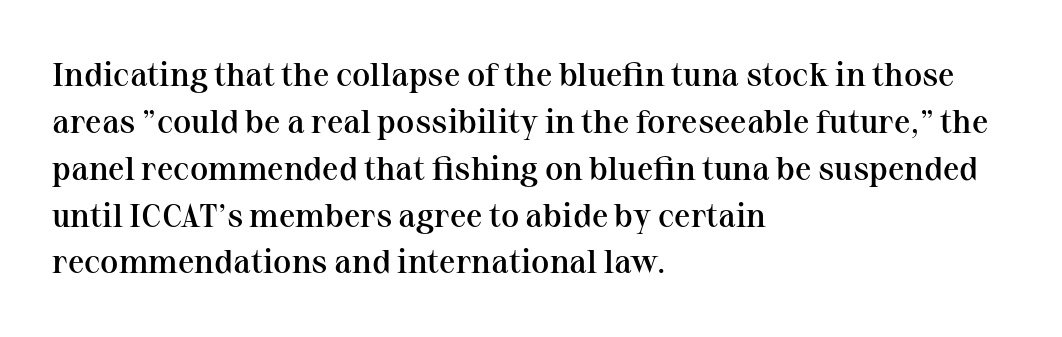
A typesetter would call this proportional, since set widths differ per character. Heft: intermediate — a semibold. Between one letter and the next there's only the usual sliver of space. Ascenders rise straight up at ninety degrees. A classic flush-left, rag-right setting is used for this passage. The gap between lines stays unmarked.
